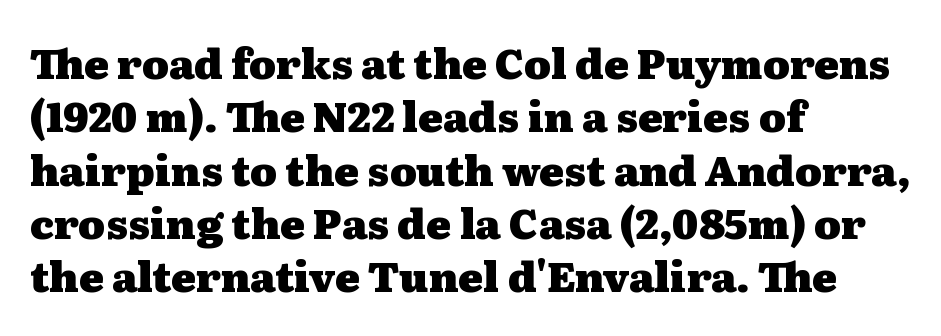
The passage is arranged the way most books set body copy — flush left. Old-style or modern, the face here clearly has serifs. Here the designer chose a conventional face with non-uniform glyph widths. The baseline area is clear. Do the letters lean? They stand straight. Reading down the column, the eye jumps a familiar distance to each next line.
